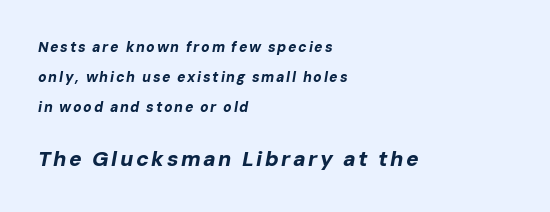
{"italic": "yes", "lean": "right", "slant_degrees": 10, "bold": "yes", "underline": "no", "align": "left", "line_spacing": "loose", "line_spacing_ratio": 2.15, "larger_block": "second", "size_ratio": 1.5, "glyph_px": 21}
